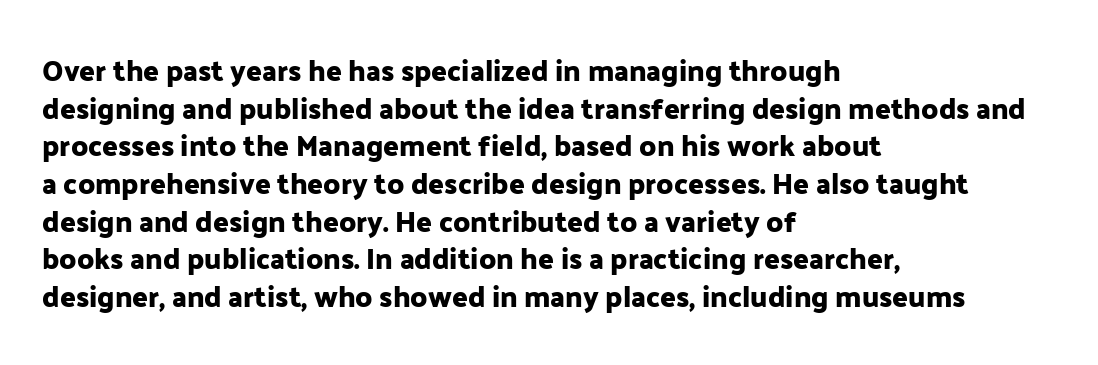
You could not count columns in this text — the font is proportionally spaced. The ragged edge is on the right, which tells us the setting is flush left. The typeface chosen for these lines omits serifs. Lines of text with bare space underneath.
